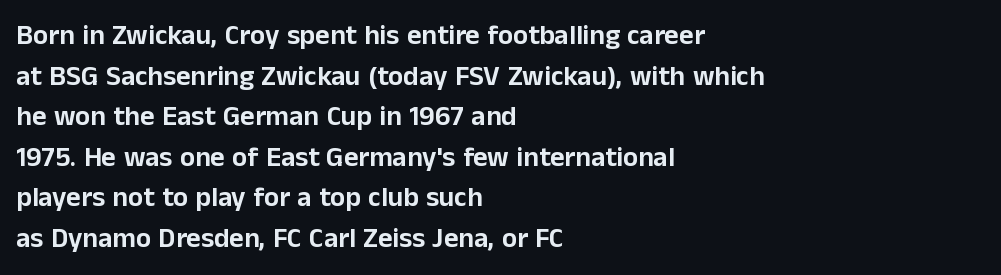
Q: Is the text italic (slanted)? A: No, it is upright.
Q: Is the typeface a serif or a sans-serif typeface? A: Sans-serif.
Q: Is the text underlined? A: No.
Q: How is the paragraph aligned? A: Left-aligned.
Q: Is the spacing between letters normal or unusually wide? A: Normal.
Q: Is the spacing between lines tight, normal or loose? A: Normal.
Q: Width (condensed, normal, or wide)? A: Normal.
Q: Stroke contrast? A: Low.
Q: x-height? A: Medium.
Q: Monospaced? A: No.
